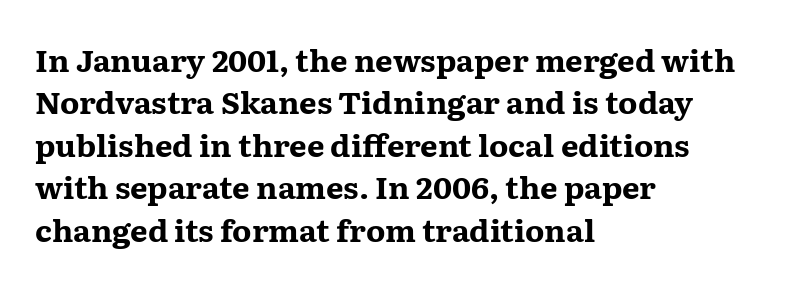
Q: Is the text bold? A: Yes.
Q: Is the text italic (slanted)? A: No, it is upright.
Q: Is the typeface a serif or a sans-serif typeface? A: Serif.
Q: Is the text underlined? A: No.
Q: How is the paragraph aligned? A: Left-aligned.
Q: Is the spacing between letters normal or unusually wide? A: Normal.
Q: Is the spacing between lines tight, normal or loose? A: Normal.
Q: Width (condensed, normal, or wide)? A: Wide.
Q: Stroke contrast? A: Medium.
Q: x-height? A: Medium.
Q: Monospaced? A: No.
